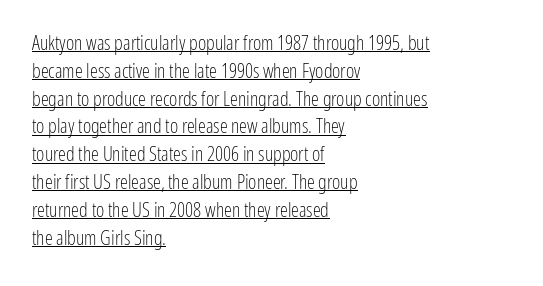
The image shows 20 px text type, upright; set left-aligned, normal line spacing (1.39x), normal letter spacing, underlined.
